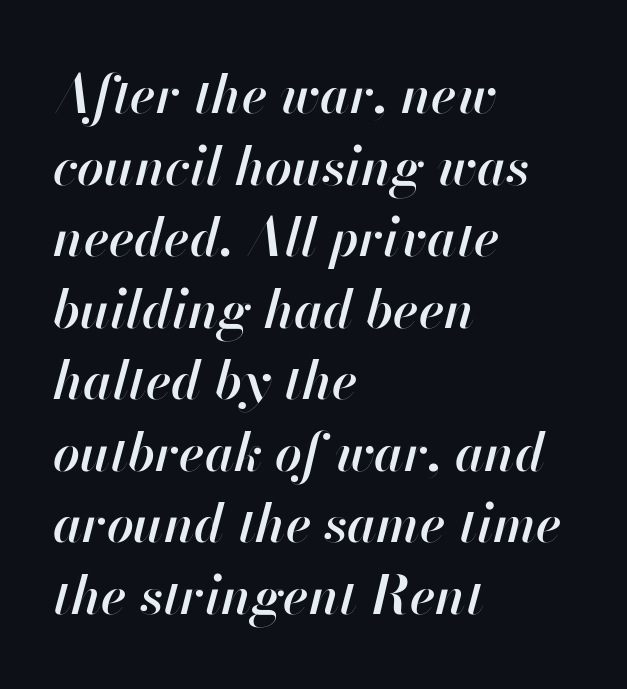
{"italic": "yes", "lean": "right", "slant_degrees": 13, "bold": "semi", "weight": "semibold", "width": "normal", "stroke_contrast": "high", "x_height": "small", "monospaced": "no", "underline": "no", "align": "left", "line_spacing": "normal", "line_spacing_ratio": 1.35, "letter_spacing": "normal", "letter_spacing_em": 0.0, "glyph_px": 53}
